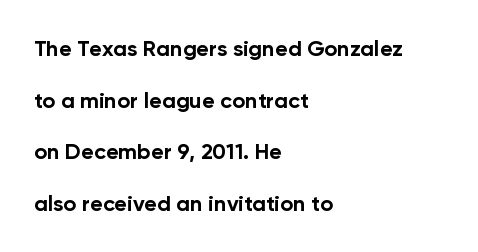
The passage shown is not underscored anywhere. Compared with an ordinary text face, these strokes are far heavier — a full bold. Notice how the passage keeps a crisp vertical edge on the left only. What's the leading like? Stretched, with rows far apart.
